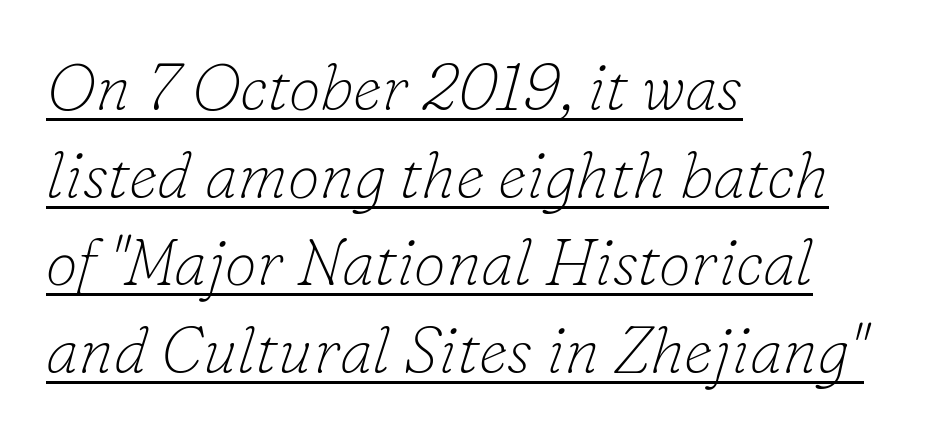
Q: Is the text bold? A: No.
Q: Is the text italic (slanted)? A: Yes, it leans right by about 16 degrees.
Q: Is the typeface a serif or a sans-serif typeface? A: Serif.
Q: Is the text underlined? A: Yes.
Q: How is the paragraph aligned? A: Left-aligned.
Q: Is the spacing between letters normal or unusually wide? A: Normal.
Q: Is the spacing between lines tight, normal or loose? A: Normal.
Q: Width (condensed, normal, or wide)? A: Normal.
Q: Stroke contrast? A: Low.
Q: x-height? A: Small.
Q: Monospaced? A: No.
